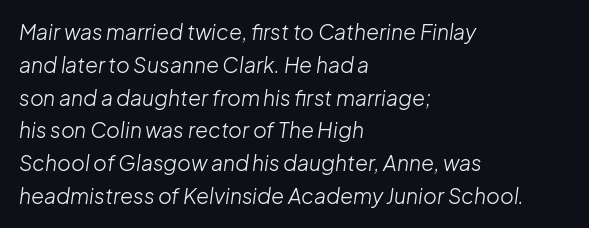
The letters sit at their default tracking, neither squeezed nor spread. Is the block centered? No — it sits flush against the left margin. The string is rendered with underlining switched off. Weight: regular or lighter. Italic? Definitely — the glyphs are oblique.
